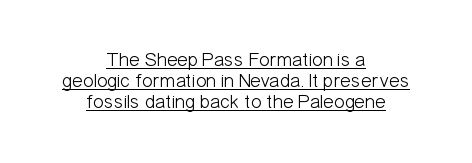
Q: Is the text bold? A: No.
Q: Is the text italic (slanted)? A: No, it is upright.
Q: Is the text underlined? A: Yes.
Q: How is the paragraph aligned? A: Centered.
Q: Is the spacing between letters normal or unusually wide? A: Normal.
Q: Is the spacing between lines tight, normal or loose? A: Tight.
